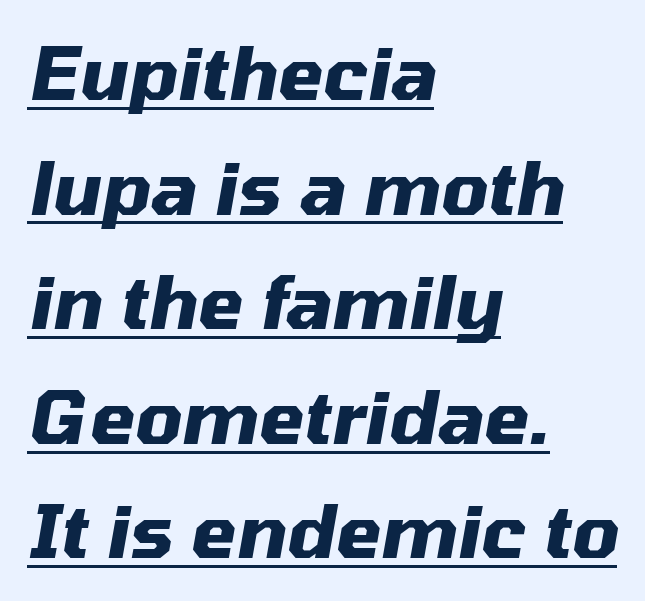
The image shows 73 px heavy type, italic (leaning right); set left-aligned, normal line spacing (1.57x), normal letter spacing, underlined; medium stroke contrast and a medium x-height.
